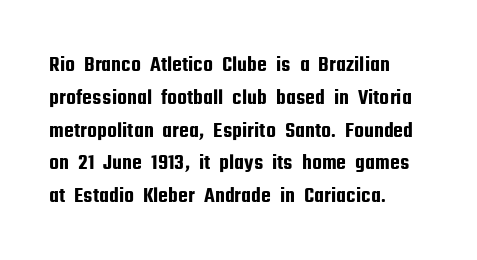
Q: Is the text italic (slanted)? A: No, it is upright.
Q: Is the text underlined? A: No.
Q: How is the paragraph aligned? A: Left-aligned.
Q: Is the spacing between letters normal or unusually wide? A: Normal.
Q: Is the spacing between lines tight, normal or loose? A: Normal.
